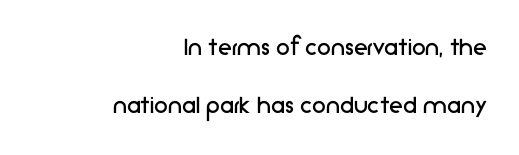
Each letter keeps its own natural width here, so spacing adapts to shape. Letterform terminals end flat and unadorned throughout the passage. Unbolded letterforms with no extra heft. Horizontal bands of white between lines are thick stripes. Every character sits straight up, as roman type does. Any mark beneath the type? The region is blank.
